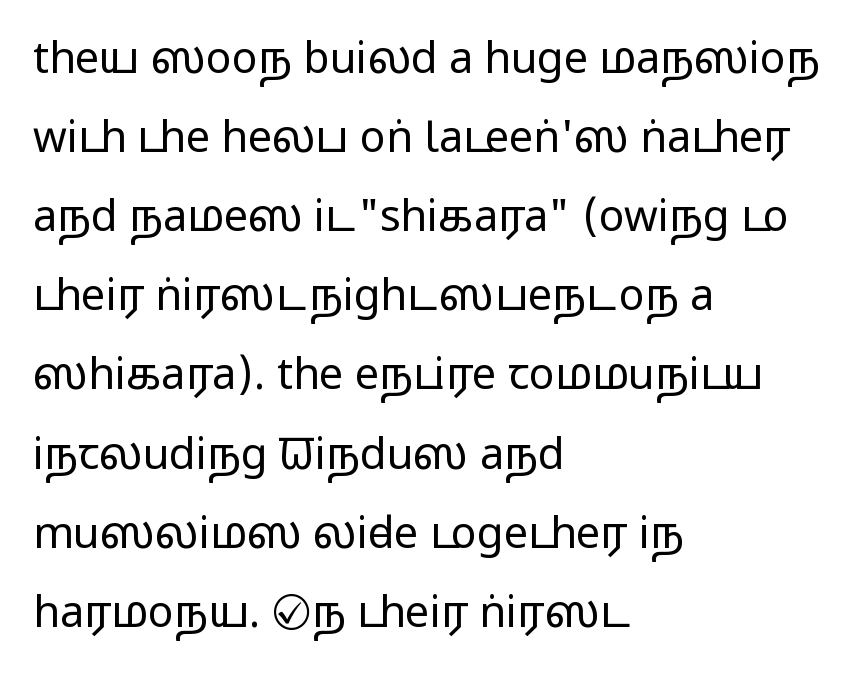
Q: Is the text bold? A: No.
Q: Is the text italic (slanted)? A: No, it is upright.
Q: Is the typeface a serif or a sans-serif typeface? A: Sans-serif.
Q: Is the text underlined? A: No.
Q: How is the paragraph aligned? A: Left-aligned.
Q: Is the spacing between letters normal or unusually wide? A: Normal.
Q: Width (condensed, normal, or wide)? A: Wide.
Q: Stroke contrast? A: Low.
Q: x-height? A: Medium.
Q: Monospaced? A: No.
